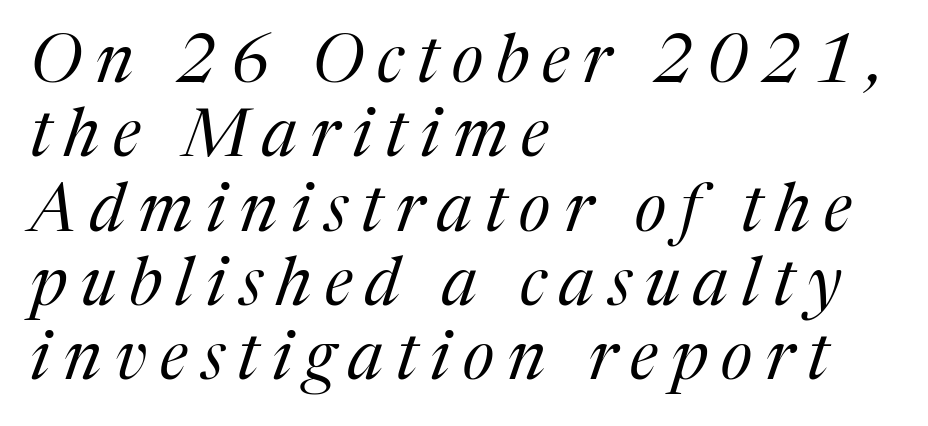
The text was rendered using a seriffed face with decorative stroke endings. Rendered with sloped, italic letterforms. Loose tracking; the words dissolve into strings of separated letters. Check under the words: just untouched page. Proportional: the letters do not fall into vertical columns. Casual observation: everything's shoved over to the left.
